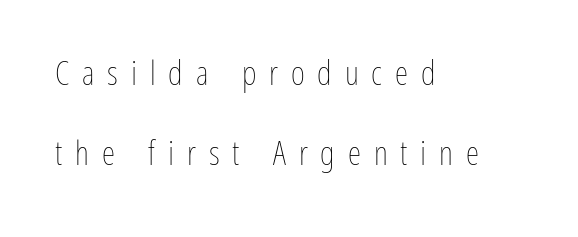
The image shows 34 px thin, condensed type, upright; set left-aligned, loose line spacing (2.35x), unusually wide letter spacing (+0.38 em), not underlined; low stroke contrast and a medium x-height.
